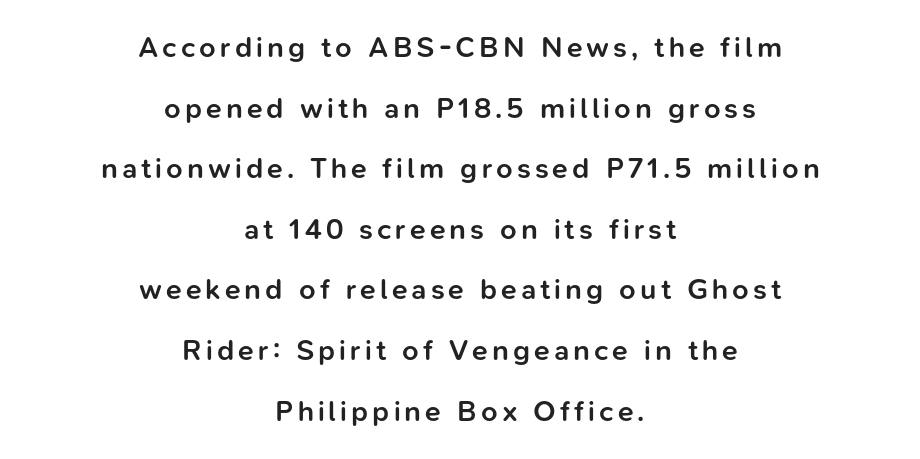
The passage shown stacks its lines with a broad gap. No feet cap the strokes, marking this as sans-serif type. Every row of glyphs is offset so its center matches the block's center. Spacing verdict: proportional, widths tailored to each character. This sample uses an upright cut, with every glyph sitting square on the baseline.
